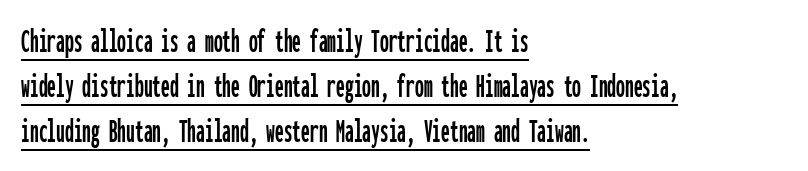
{"serif": "no", "italic": "no", "width": "condensed", "stroke_contrast": "low", "x_height": "medium", "monospaced": "yes", "underline": "yes", "align": "left", "line_spacing": "normal", "line_spacing_ratio": 1.29, "letter_spacing": "normal", "letter_spacing_em": 0.0, "glyph_px": 35}
